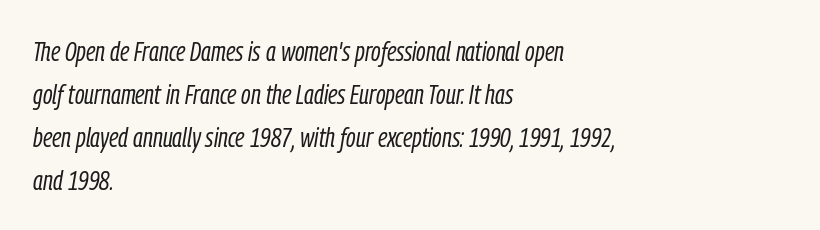
Characters follow at the spacing the type designer built in. Reading down the column, the eye jumps a familiar distance to each next line. The paragraph shown leans on its left margin. Emphasis-style slanted type is in use. Is this a fixed-width face? No — the glyphs have proportional, varying widths. The string is rendered with underlining switched off.
